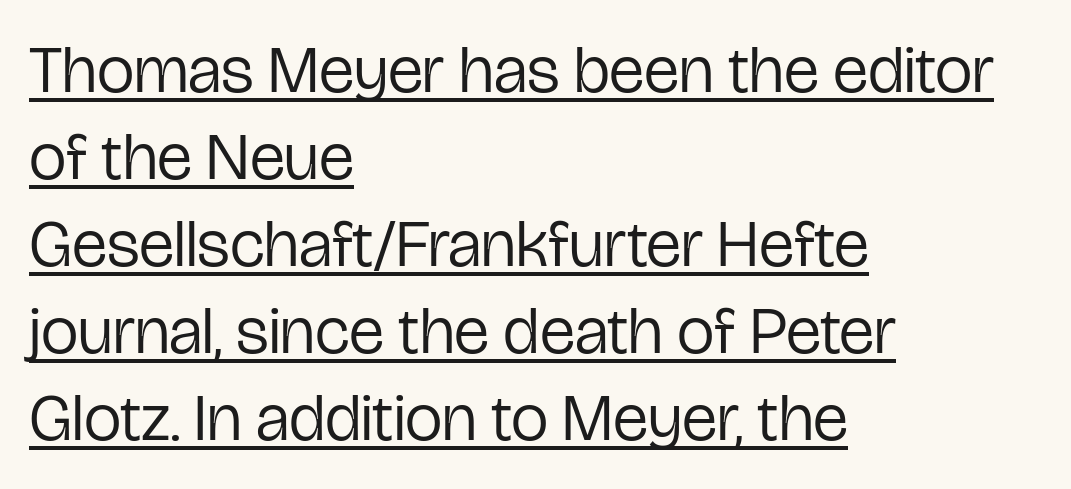
{"serif": "no", "italic": "no", "bold": "no", "weight": "regular", "width": "condensed", "stroke_contrast": "low", "x_height": "medium", "monospaced": "no", "underline": "yes", "align": "left", "line_spacing": "normal", "line_spacing_ratio": 1.3, "letter_spacing": "normal", "letter_spacing_em": 0.0, "glyph_px": 67}
